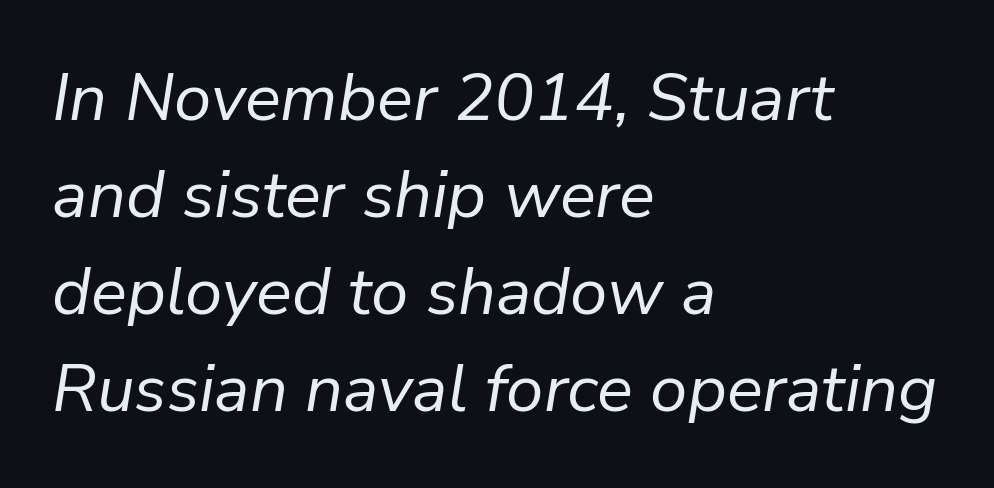
The image shows 67 px regular-weight type, italic (leaning right); set left-aligned, normal line spacing (1.45x), normal letter spacing, not underlined; low stroke contrast and a medium x-height.
